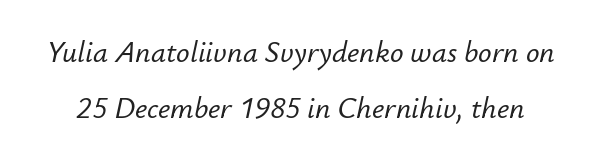
Q: Is the text italic (slanted)? A: Yes, it leans right by about 12 degrees.
Q: Is the text underlined? A: No.
Q: Is the spacing between letters normal or unusually wide? A: Normal.
Q: Width (condensed, normal, or wide)? A: Normal.
Q: Stroke contrast? A: Low.
Q: x-height? A: Small.
Q: Monospaced? A: No.
